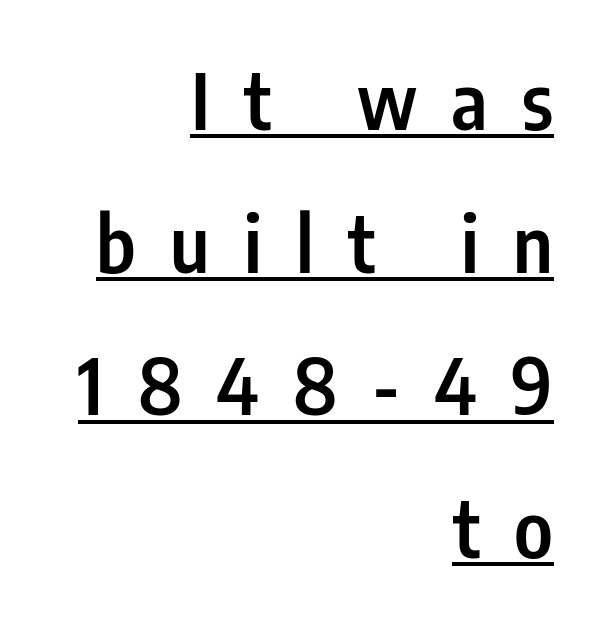
{"serif": "no", "italic": "no", "bold": "semi", "weight": "semibold", "width": "condensed", "stroke_contrast": "low", "x_height": "medium", "monospaced": "no", "underline": "yes", "align": "right", "line_spacing_ratio": 1.83, "letter_spacing": "wide", "letter_spacing_em": 0.44, "glyph_px": 78}
